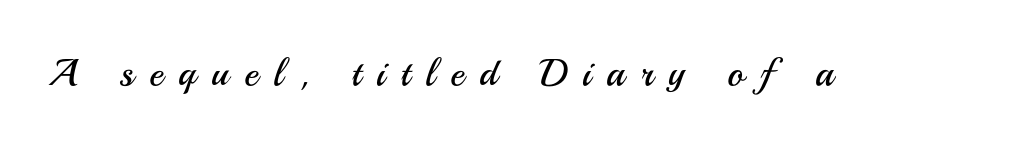
Q: Is the text bold? A: No.
Q: Is the text italic (slanted)? A: Yes.
Q: Is the typeface a serif or a sans-serif typeface? A: Sans-serif.
Q: Is the text underlined? A: No.
Q: Is the spacing between letters normal or unusually wide? A: Unusually wide.
Q: Width (condensed, normal, or wide)? A: Normal.
Q: Stroke contrast? A: Medium.
Q: x-height? A: Small.
Q: Monospaced? A: No.
